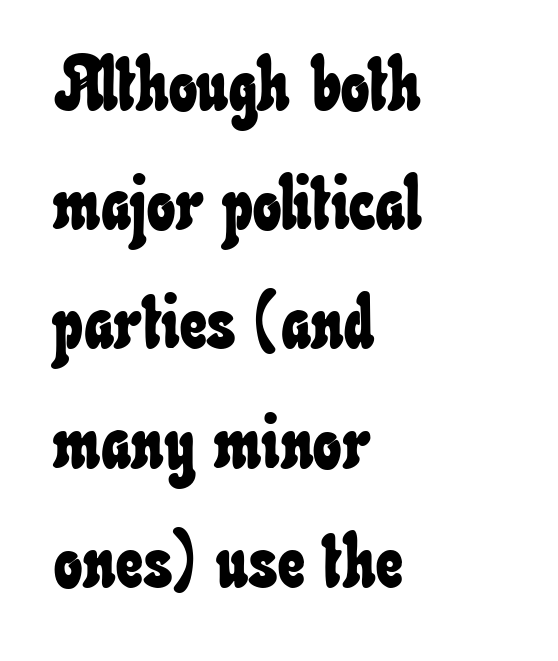
{"width": "condensed", "stroke_contrast": "low", "x_height": "small", "monospaced": "no", "underline": "no", "align": "left", "line_spacing": "normal", "line_spacing_ratio": 1.59, "letter_spacing": "normal", "letter_spacing_em": 0.0, "glyph_px": 75}
